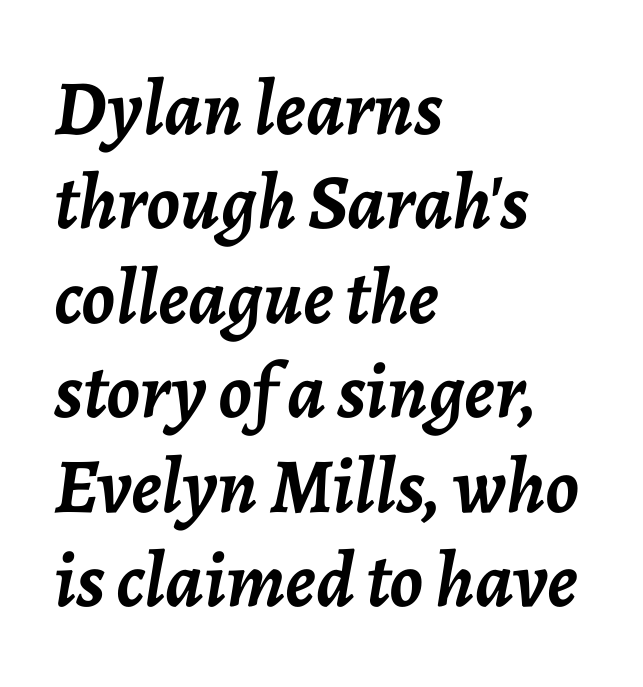
{"italic": "yes", "lean": "right", "slant_degrees": 7, "bold": "yes", "weight": "semibold", "width": "normal", "stroke_contrast": "low", "x_height": "medium", "monospaced": "no", "underline": "no", "align": "left", "line_spacing_ratio": 1.21, "letter_spacing": "normal", "letter_spacing_em": 0.0, "glyph_px": 78}
